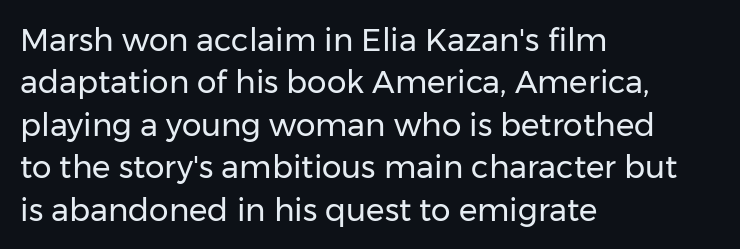
Q: Is the text bold? A: No.
Q: Is the text italic (slanted)? A: No, it is upright.
Q: Is the typeface a serif or a sans-serif typeface? A: Sans-serif.
Q: Is the text underlined? A: No.
Q: How is the paragraph aligned? A: Left-aligned.
Q: Is the spacing between letters normal or unusually wide? A: Normal.
Q: Is the spacing between lines tight, normal or loose? A: Normal.
Q: Width (condensed, normal, or wide)? A: Normal.
Q: Stroke contrast? A: Low.
Q: x-height? A: Medium.
Q: Monospaced? A: No.
